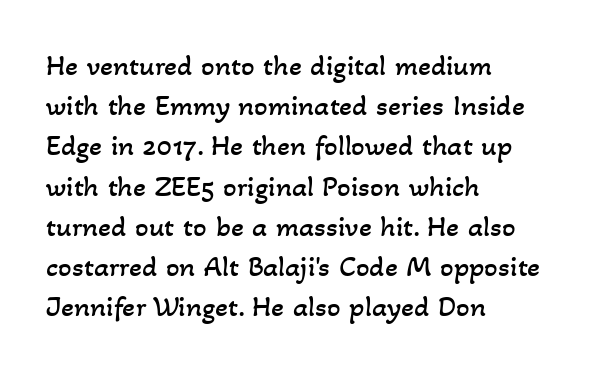
The passage is arranged the way most books set body copy — flush left. Quick note: underline off. On a weight scale, this lands at 450 or below. Evenly set lines give the paragraph a standard silhouette. This sample has the flowing, uneven cadence of proportional lettering.
